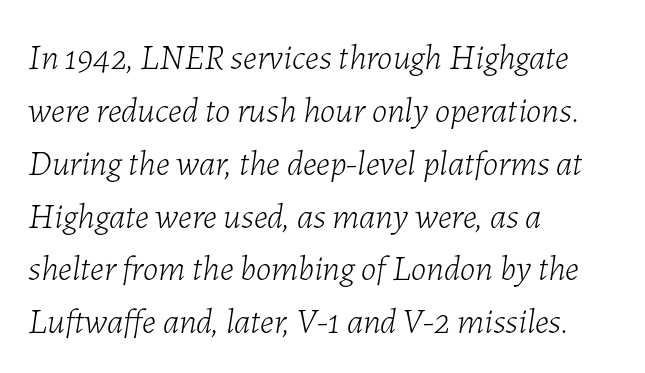
{"italic": "yes", "lean": "right", "slant_degrees": 7, "bold": "no", "weight": "light", "width": "normal", "stroke_contrast": "low", "x_height": "medium", "monospaced": "no", "underline": "no", "align": "left", "line_spacing": "normal", "line_spacing_ratio": 1.51, "letter_spacing": "normal", "letter_spacing_em": 0.0, "glyph_px": 35}
